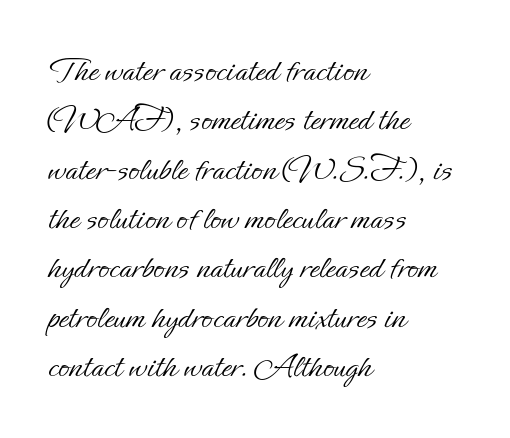
{"bold": "no", "weight": "light", "width": "normal", "stroke_contrast": "low", "x_height": "small", "monospaced": "no", "underline": "no", "align": "left", "line_spacing": "normal", "line_spacing_ratio": 1.37, "letter_spacing": "normal", "letter_spacing_em": 0.0, "glyph_px": 36}
